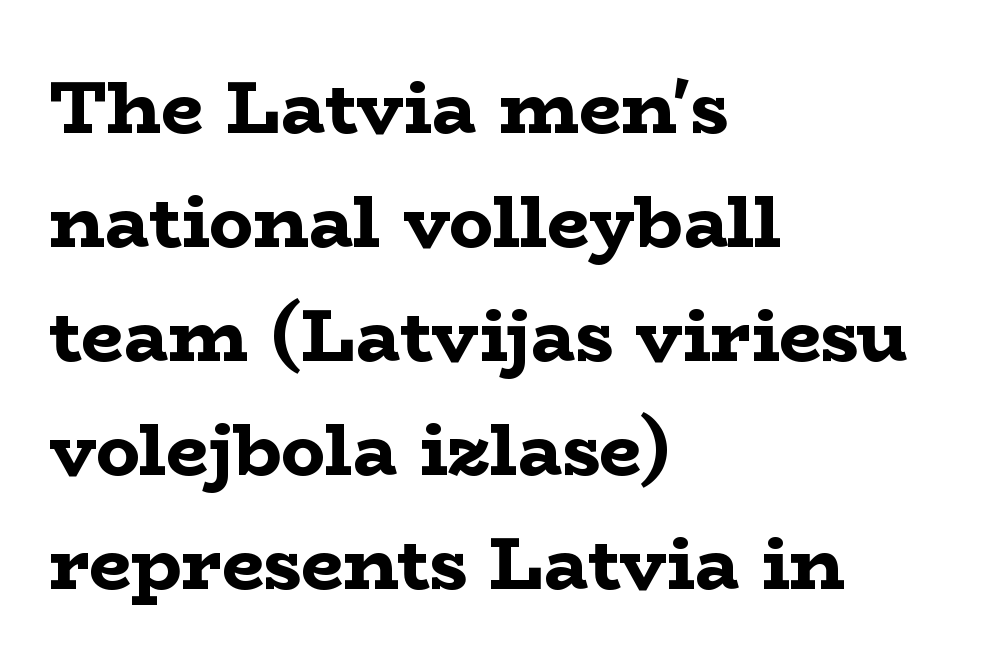
When letters stand straight like this, we call the style roman or upright. A typesetter would call this zero additional tracking. Normally led — the rows are evenly, conventionally spaced. The lines are quadded left. Lines of text with bare space underneath. The text was rendered using a seriffed face with decorative stroke endings.
